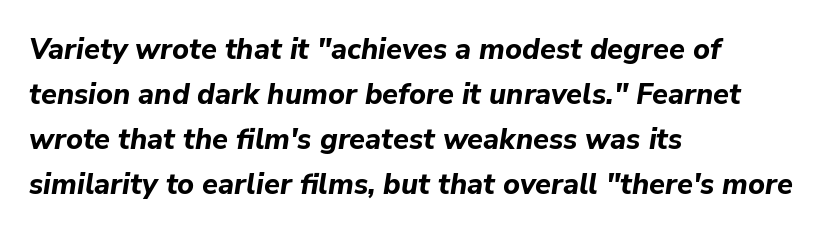
Q: Is the text bold? A: Yes.
Q: Is the text italic (slanted)? A: Yes, it leans right by about 9 degrees.
Q: Is the text underlined? A: No.
Q: How is the paragraph aligned? A: Left-aligned.
Q: Is the spacing between letters normal or unusually wide? A: Normal.
Q: Is the spacing between lines tight, normal or loose? A: Normal.
Q: Width (condensed, normal, or wide)? A: Normal.
Q: Stroke contrast? A: Low.
Q: x-height? A: Medium.
Q: Monospaced? A: No.
